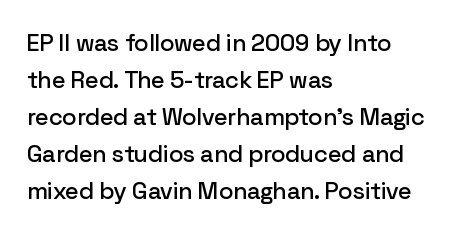
Q: Is the text italic (slanted)? A: No, it is upright.
Q: Is the text underlined? A: No.
Q: How is the paragraph aligned? A: Left-aligned.
Q: Is the spacing between letters normal or unusually wide? A: Normal.
Q: Is the spacing between lines tight, normal or loose? A: Normal.
